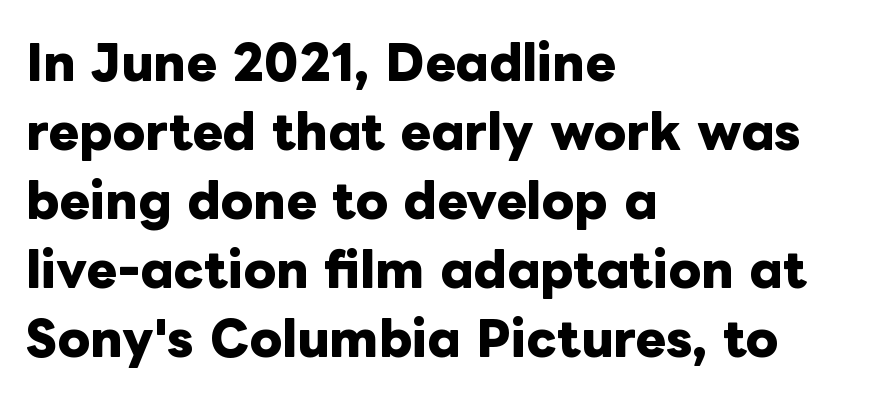
{"italic": "no", "bold": "yes", "weight": "heavy", "width": "normal", "stroke_contrast": "low", "x_height": "medium", "monospaced": "no", "underline": "no", "align": "left", "line_spacing": "normal", "line_spacing_ratio": 1.5, "letter_spacing": "normal", "letter_spacing_em": 0.0, "glyph_px": 46}
